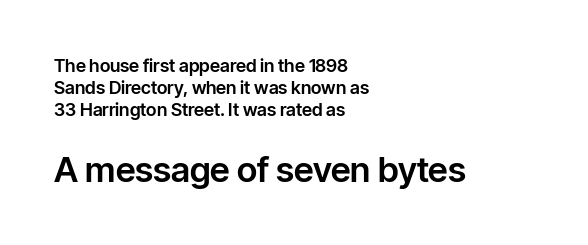
{"serif": "no", "italic": "no", "width": "normal", "stroke_contrast": "low", "x_height": "medium", "monospaced": "no", "underline": "no", "align": "left", "line_spacing_ratio": 1.22, "letter_spacing": "normal", "letter_spacing_em": 0.0, "larger_block": "second", "size_ratio": 1.94, "glyph_px": 35}
